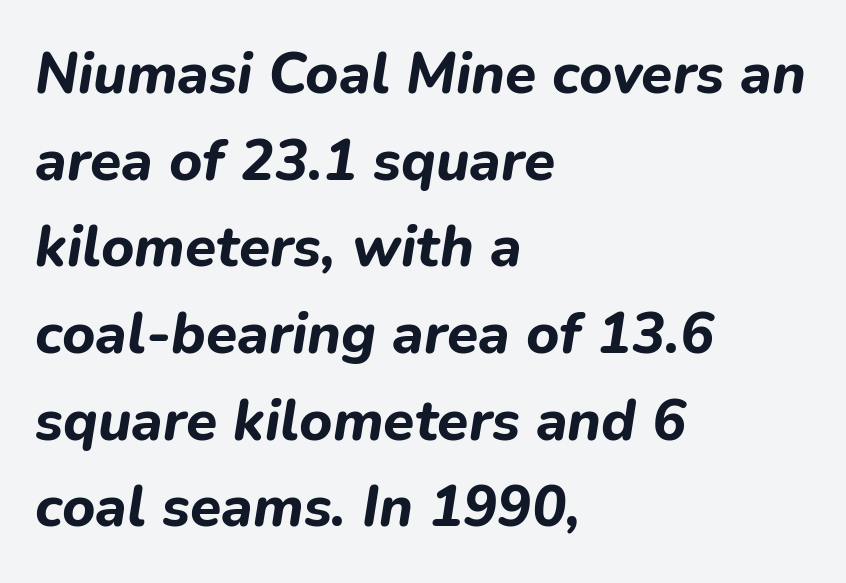
{"italic": "yes", "lean": "right", "slant_degrees": 9, "bold": "yes", "weight": "bold", "width": "normal", "stroke_contrast": "low", "x_height": "medium", "monospaced": "no", "underline": "no", "align": "left", "line_spacing": "normal", "line_spacing_ratio": 1.52, "letter_spacing": "normal", "letter_spacing_em": 0.0, "glyph_px": 57}
